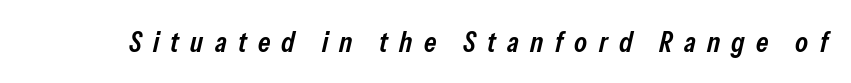
The image shows 29 px semibold, condensed type, italic (leaning right); set unusually wide letter spacing (+0.39 em), not underlined; low stroke contrast and a medium x-height.
